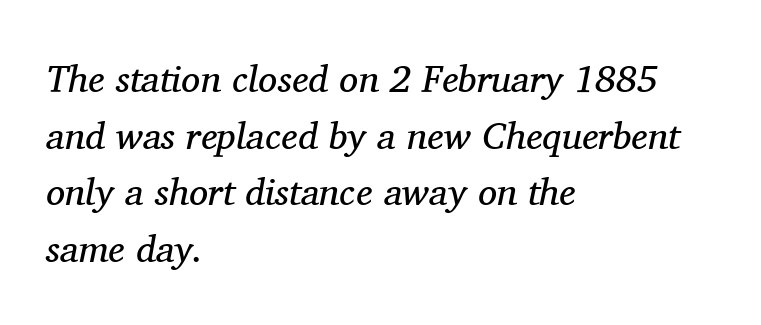
{"serif": "yes", "italic": "yes", "lean": "right", "slant_degrees": 11, "bold": "no", "weight": "regular", "width": "normal", "stroke_contrast": "medium", "x_height": "medium", "monospaced": "no", "underline": "no", "align": "left", "line_spacing": "normal", "line_spacing_ratio": 1.49, "letter_spacing": "normal", "letter_spacing_em": 0.0, "glyph_px": 38}
